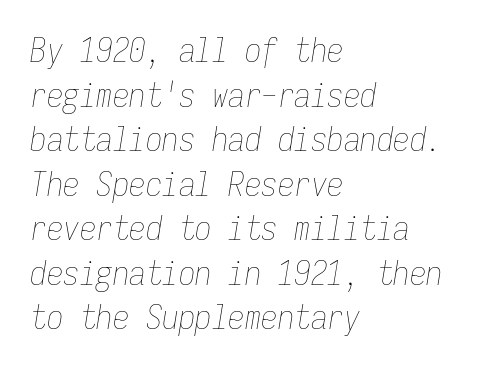
The string is rendered with underlining switched off. The passage shown is not bold in any degree. Interline gaps are of average width in this sample. Students, note that the glyphs here touch the page at normal intervals. The typesetter chose a ragged-right arrangement here. Fixed-width glyphs throughout — classic coding-font behaviour.
